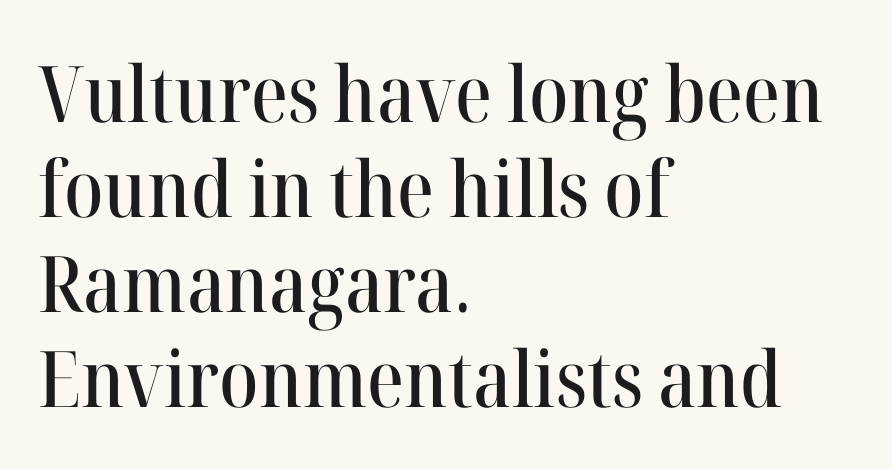
Q: Is the text italic (slanted)? A: No, it is upright.
Q: Is the typeface a serif or a sans-serif typeface? A: Serif.
Q: Is the text underlined? A: No.
Q: How is the paragraph aligned? A: Left-aligned.
Q: Is the spacing between letters normal or unusually wide? A: Normal.
Q: Width (condensed, normal, or wide)? A: Normal.
Q: Stroke contrast? A: High.
Q: x-height? A: Medium.
Q: Monospaced? A: No.
